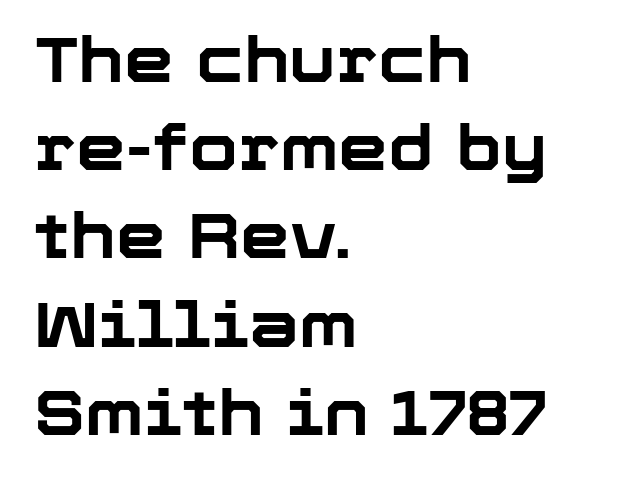
{"serif": "no", "italic": "no", "bold": "yes", "weight": "bold", "width": "normal", "stroke_contrast": "low", "x_height": "medium", "monospaced": "no", "underline": "no", "align": "left", "line_spacing": "normal", "line_spacing_ratio": 1.4, "letter_spacing": "normal", "letter_spacing_em": 0.0, "glyph_px": 63}
